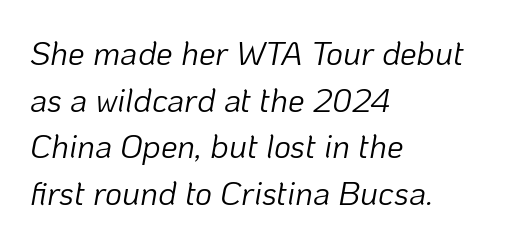
The image shows 33 px light type, italic (leaning right); set left-aligned, normal line spacing (1.41x), normal letter spacing, not underlined; low stroke contrast and a medium x-height.
